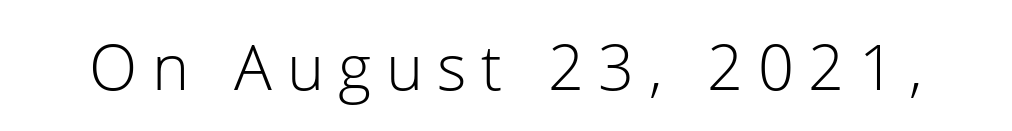
{"serif": "no", "italic": "no", "bold": "no", "weight": "light", "width": "normal", "stroke_contrast": "low", "x_height": "medium", "monospaced": "no", "underline": "no", "letter_spacing": "wide", "letter_spacing_em": 0.23, "glyph_px": 63}
